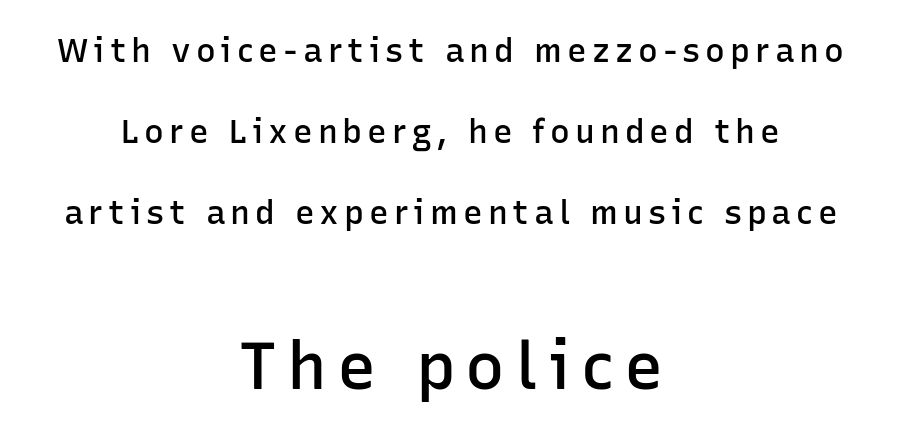
Q: Is the text bold? A: Semi-bold.
Q: Is the text italic (slanted)? A: No, it is upright.
Q: Is the typeface a serif or a sans-serif typeface? A: Sans-serif.
Q: Is the text underlined? A: No.
Q: How is the paragraph aligned? A: Centered.
Q: Is the spacing between lines tight, normal or loose? A: Loose.
Q: Which block of text is set in a larger size, the first (top) or the second (bottom)? A: The second (bottom) one.
Q: Width (condensed, normal, or wide)? A: Normal.
Q: Stroke contrast? A: Low.
Q: x-height? A: Medium.
Q: Monospaced? A: No.
